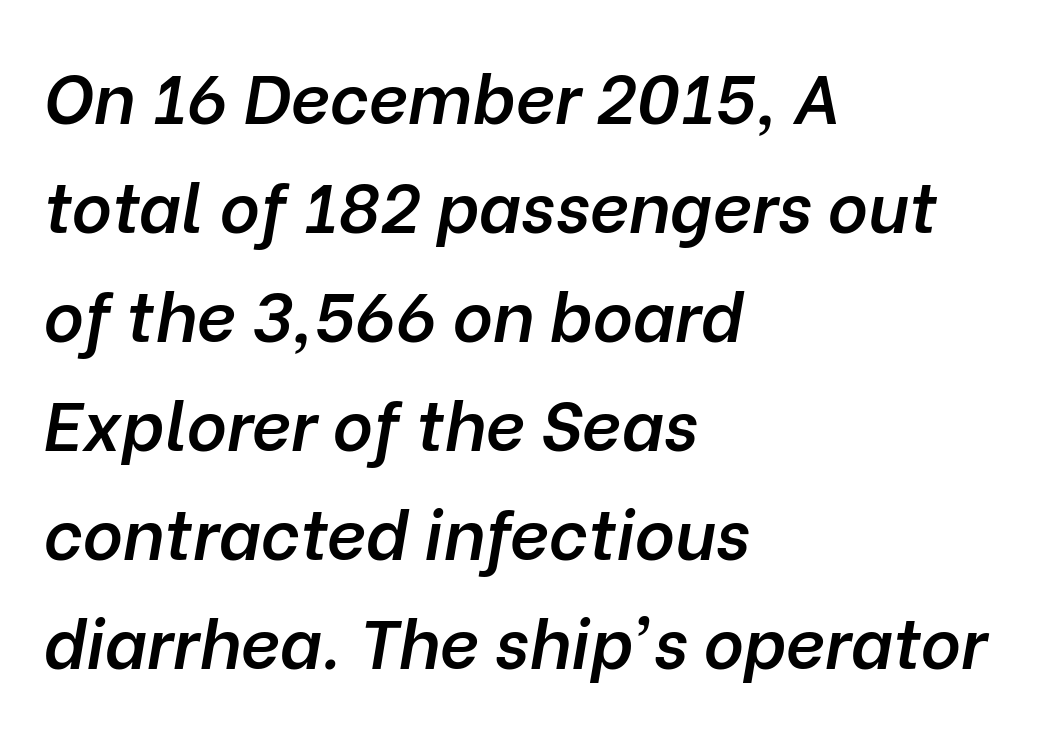
{"italic": "yes", "lean": "right", "slant_degrees": 10, "bold": "semi", "weight": "semibold", "width": "normal", "stroke_contrast": "low", "x_height": "medium", "monospaced": "no", "underline": "no", "align": "left", "line_spacing": "normal", "line_spacing_ratio": 1.58, "letter_spacing": "normal", "letter_spacing_em": 0.0, "glyph_px": 69}
